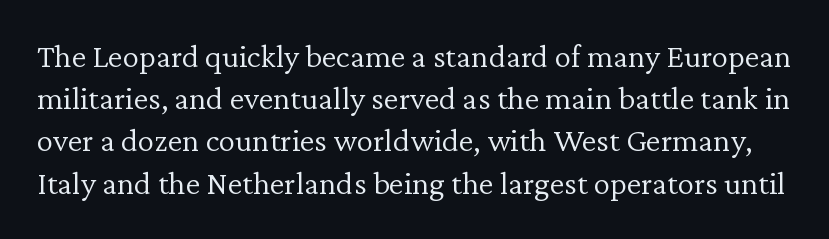
A serif font was chosen for this passage. Nope, not italic — everything's standing straight. In terms of letterspacing, this is plain default setting. The letters advance in unequal steps, a hallmark of proportional type. The foot of each line stays bare and open.
